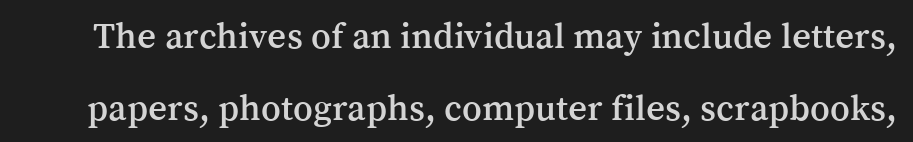
Q: Is the text italic (slanted)? A: No, it is upright.
Q: Is the typeface a serif or a sans-serif typeface? A: Serif.
Q: Is the text underlined? A: No.
Q: Is the spacing between letters normal or unusually wide? A: Normal.
Q: Is the spacing between lines tight, normal or loose? A: Loose.
Q: Width (condensed, normal, or wide)? A: Normal.
Q: Stroke contrast? A: Medium.
Q: x-height? A: Medium.
Q: Monospaced? A: No.
